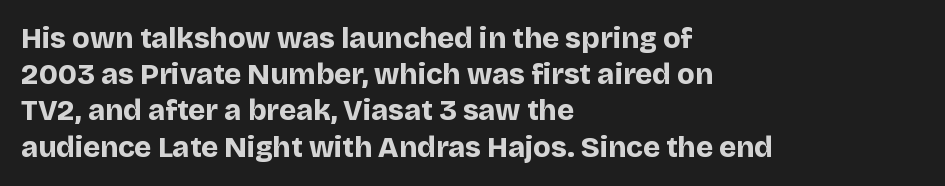
Q: Is the text bold? A: Yes.
Q: Is the text italic (slanted)? A: No, it is upright.
Q: Is the typeface a serif or a sans-serif typeface? A: Sans-serif.
Q: Is the text underlined? A: No.
Q: How is the paragraph aligned? A: Left-aligned.
Q: Is the spacing between letters normal or unusually wide? A: Normal.
Q: Is the spacing between lines tight, normal or loose? A: Normal.
Q: Width (condensed, normal, or wide)? A: Normal.
Q: Stroke contrast? A: Low.
Q: x-height? A: Large.
Q: Monospaced? A: No.
